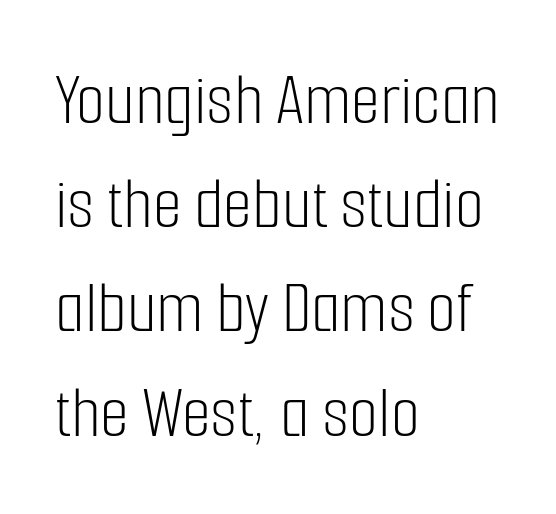
Q: Is the text bold? A: No.
Q: Is the text italic (slanted)? A: No, it is upright.
Q: Is the typeface a serif or a sans-serif typeface? A: Sans-serif.
Q: Is the text underlined? A: No.
Q: How is the paragraph aligned? A: Left-aligned.
Q: Is the spacing between letters normal or unusually wide? A: Normal.
Q: Is the spacing between lines tight, normal or loose? A: Normal.
Q: Width (condensed, normal, or wide)? A: Condensed.
Q: Stroke contrast? A: Low.
Q: x-height? A: Medium.
Q: Monospaced? A: No.
